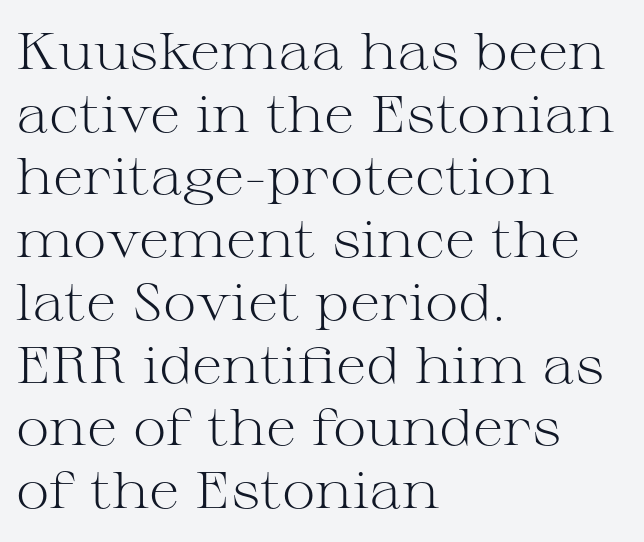
Q: Is the text bold? A: No.
Q: Is the text italic (slanted)? A: No, it is upright.
Q: Is the typeface a serif or a sans-serif typeface? A: Serif.
Q: Is the text underlined? A: No.
Q: How is the paragraph aligned? A: Left-aligned.
Q: Is the spacing between letters normal or unusually wide? A: Normal.
Q: Width (condensed, normal, or wide)? A: Wide.
Q: Stroke contrast? A: Medium.
Q: x-height? A: Medium.
Q: Monospaced? A: No.
